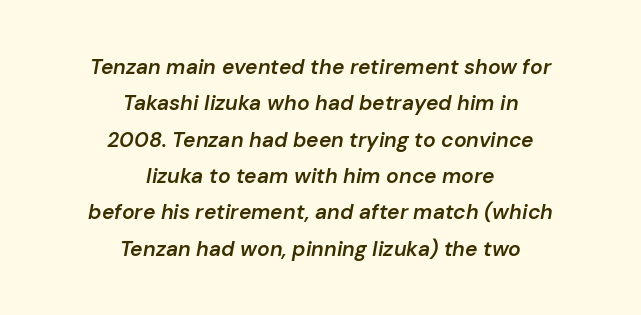
There's an unmistakable incline to the writing here. Weight check: semibold — heavier than regular, not quite bold. This sample uses plain, unmodified letter spacing. Honestly, there is no underline to notice here at all. Casual observation: everything's sitting right in the middle.
